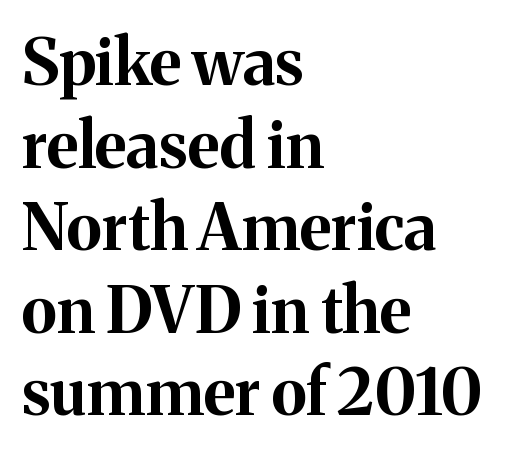
The image shows 64 px bold serif type, upright; set left-aligned, normal line spacing (1.29x), normal letter spacing, not underlined; medium stroke contrast and a medium x-height.
